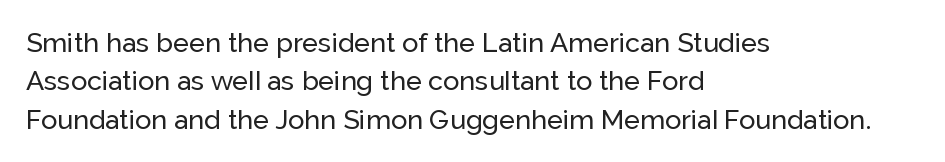
Compared with typical paragraphs, the rows here are spaced about the same. Posture: straight, roman, zero tilt. Inter-character spacing is left at the font's built-in metrics. The space beneath each line is pristine and unruled. The compositor pushed each line to the left boundary.
